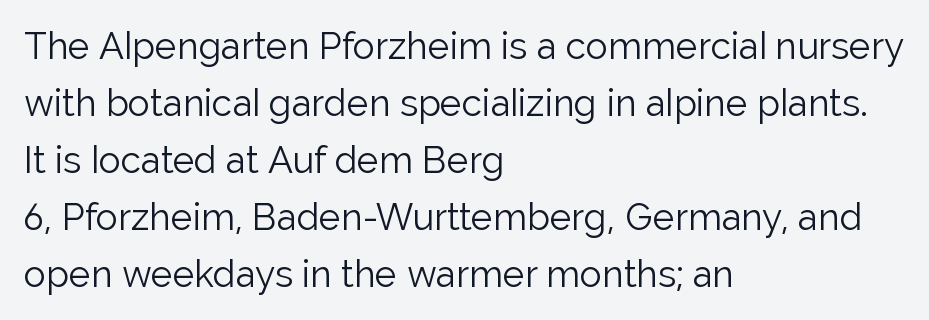
{"serif": "no", "italic": "no", "bold": "no", "weight": "light", "width": "normal", "stroke_contrast": "low", "x_height": "medium", "monospaced": "no", "underline": "no", "align": "left", "line_spacing": "normal", "line_spacing_ratio": 1.54, "letter_spacing": "normal", "letter_spacing_em": 0.0, "glyph_px": 37}
